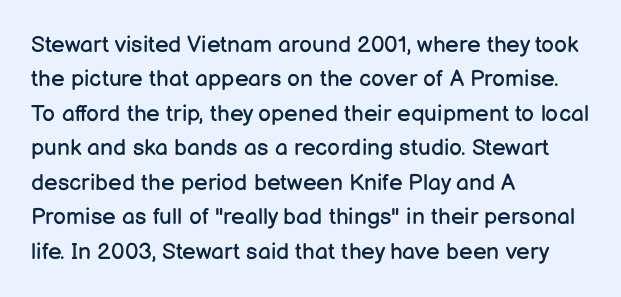
Q: Is the text bold? A: No.
Q: Is the text italic (slanted)? A: No, it is upright.
Q: Is the text underlined? A: No.
Q: How is the paragraph aligned? A: Left-aligned.
Q: Is the spacing between letters normal or unusually wide? A: Normal.
Q: Is the spacing between lines tight, normal or loose? A: Normal.
